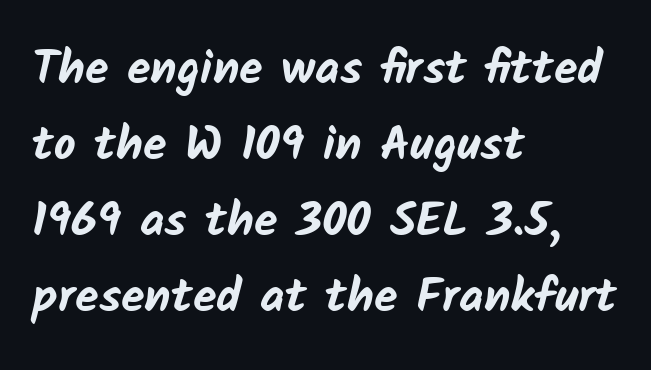
{"serif": "no", "bold": "yes", "weight": "bold", "width": "normal", "stroke_contrast": "low", "x_height": "medium", "monospaced": "no", "underline": "no", "align": "left", "line_spacing": "normal", "line_spacing_ratio": 1.58, "letter_spacing": "normal", "letter_spacing_em": 0.0, "glyph_px": 48}
